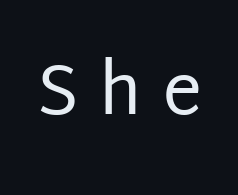
Q: Is the text bold? A: No.
Q: Is the text italic (slanted)? A: No, it is upright.
Q: Is the typeface a serif or a sans-serif typeface? A: Sans-serif.
Q: Is the text underlined? A: No.
Q: Is the spacing between letters normal or unusually wide? A: Unusually wide.
Q: Width (condensed, normal, or wide)? A: Normal.
Q: Stroke contrast? A: Low.
Q: x-height? A: Large.
Q: Monospaced? A: No.
